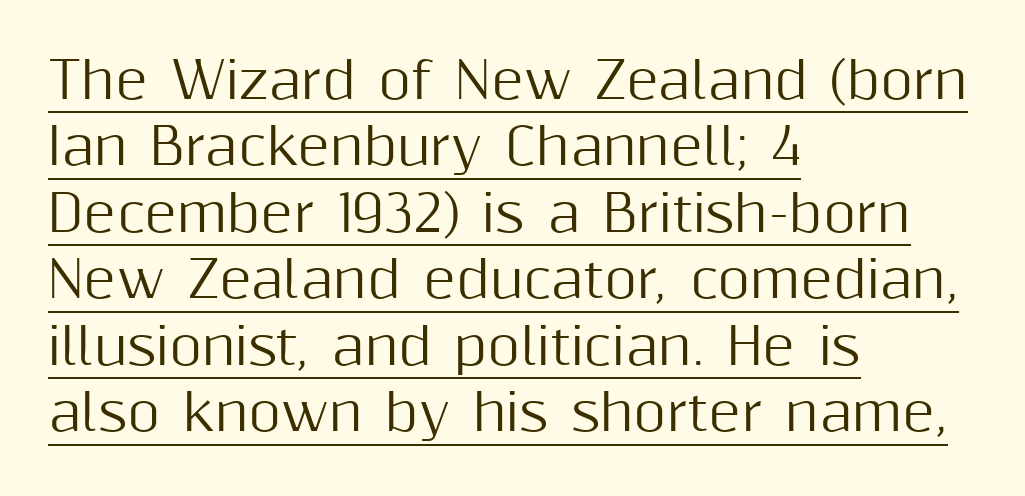
{"serif": "no", "italic": "no", "width": "normal", "stroke_contrast": "medium", "x_height": "medium", "monospaced": "no", "underline": "yes", "align": "left", "line_spacing": "normal", "line_spacing_ratio": 1.33, "letter_spacing": "normal", "letter_spacing_em": 0.0, "glyph_px": 50}
